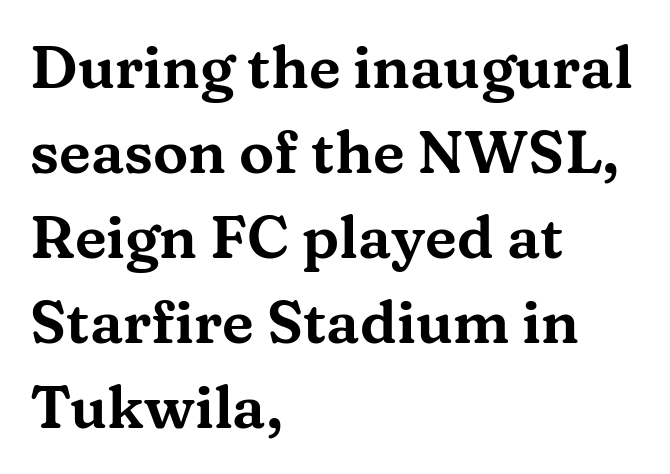
Is there much room between lines? A standard amount, neither cramped nor airy. Descender tails drop into unmarked territory. Serifs: yes, visible at the terminals of the letterforms. Characters follow at the spacing the type designer built in.
